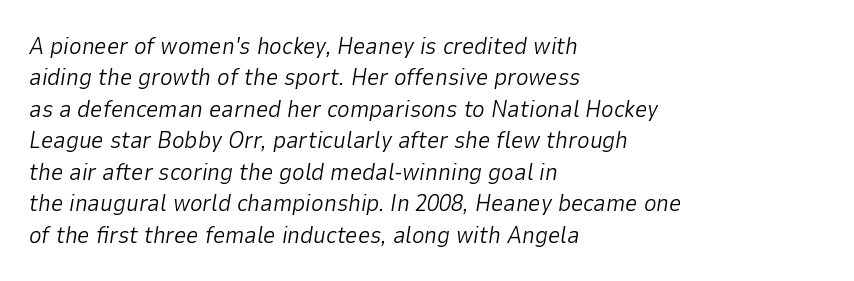
Q: Is the text bold? A: No.
Q: Is the text italic (slanted)? A: Yes, it leans right by about 9 degrees.
Q: Is the text underlined? A: No.
Q: How is the paragraph aligned? A: Left-aligned.
Q: Is the spacing between letters normal or unusually wide? A: Normal.
Q: Is the spacing between lines tight, normal or loose? A: Normal.
